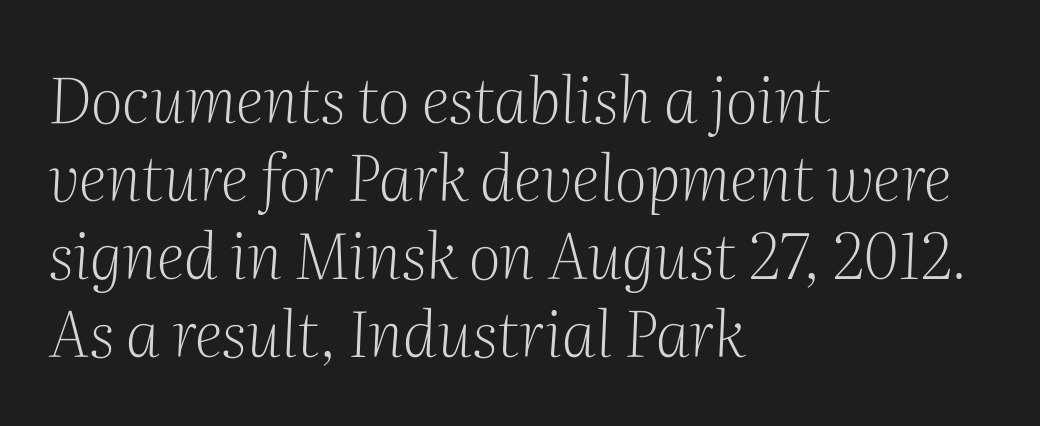
{"serif": "yes", "italic": "yes", "lean": "right", "slant_degrees": 2, "bold": "no", "weight": "light", "width": "normal", "stroke_contrast": "medium", "x_height": "medium", "monospaced": "no", "underline": "no", "align": "left", "line_spacing_ratio": 1.24, "letter_spacing": "normal", "letter_spacing_em": 0.0, "glyph_px": 63}
